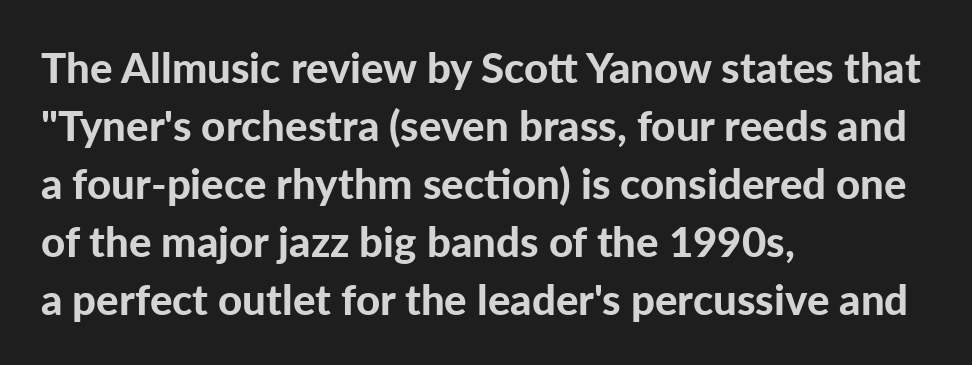
Q: Is the text bold? A: Yes.
Q: Is the text italic (slanted)? A: No, it is upright.
Q: Is the typeface a serif or a sans-serif typeface? A: Sans-serif.
Q: Is the text underlined? A: No.
Q: How is the paragraph aligned? A: Left-aligned.
Q: Is the spacing between letters normal or unusually wide? A: Normal.
Q: Is the spacing between lines tight, normal or loose? A: Normal.
Q: Width (condensed, normal, or wide)? A: Normal.
Q: Stroke contrast? A: Low.
Q: x-height? A: Medium.
Q: Monospaced? A: No.
